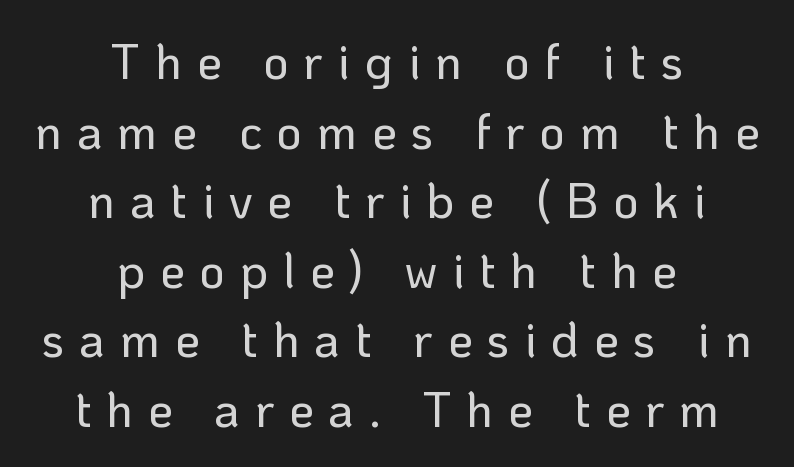
The image shows 49 px sans-serif type, upright; set centered, normal line spacing (1.42x), unusually wide letter spacing (+0.3 em), not underlined; low stroke contrast and a medium x-height.
